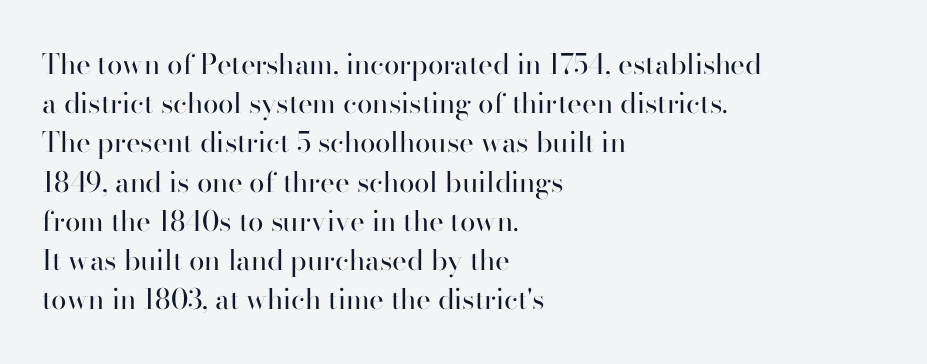
{"serif": "yes", "italic": "no", "bold": "no", "weight": "regular", "width": "normal", "stroke_contrast": "high", "x_height": "small", "monospaced": "no", "underline": "no", "align": "left", "line_spacing": "normal", "line_spacing_ratio": 1.4, "letter_spacing": "normal", "letter_spacing_em": 0.0, "glyph_px": 28}
